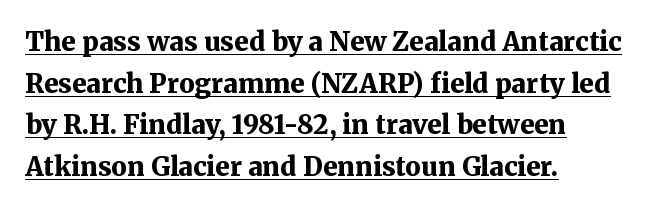
A typesetter would mark this as roman, not italic. Has an underline been added? It has. Heft: maximum for text — a bold. Baseline-to-baseline distance is the conventional proportion of letter height. Compared with a centered layout, this one pins lines to the left instead.
